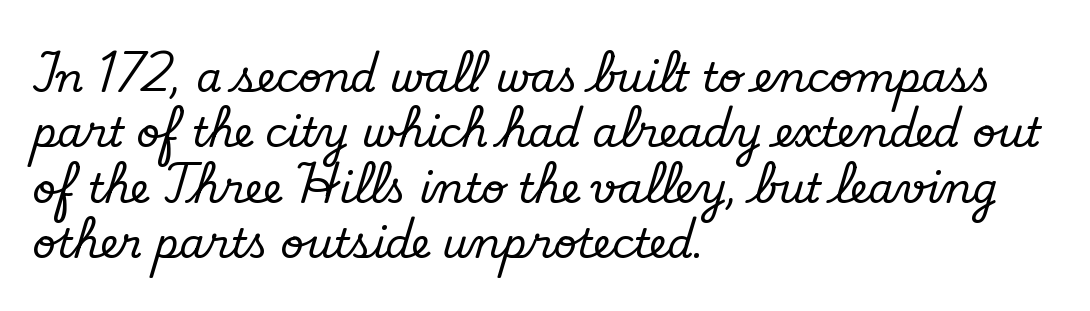
Q: Is the text italic (slanted)? A: Yes.
Q: Is the typeface a serif or a sans-serif typeface? A: Serif.
Q: Is the text underlined? A: No.
Q: How is the paragraph aligned? A: Left-aligned.
Q: Is the spacing between letters normal or unusually wide? A: Normal.
Q: Is the spacing between lines tight, normal or loose? A: Normal.
Q: Width (condensed, normal, or wide)? A: Normal.
Q: Stroke contrast? A: Low.
Q: x-height? A: Small.
Q: Monospaced? A: No.
